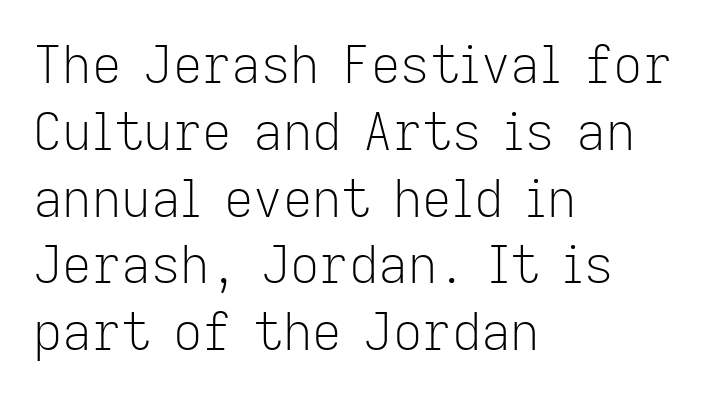
Q: Is the text bold? A: No.
Q: Is the text italic (slanted)? A: No, it is upright.
Q: Is the typeface a serif or a sans-serif typeface? A: Sans-serif.
Q: Is the text underlined? A: No.
Q: How is the paragraph aligned? A: Left-aligned.
Q: Is the spacing between letters normal or unusually wide? A: Normal.
Q: Is the spacing between lines tight, normal or loose? A: Normal.
Q: Width (condensed, normal, or wide)? A: Normal.
Q: Stroke contrast? A: Low.
Q: x-height? A: Medium.
Q: Monospaced? A: No.
